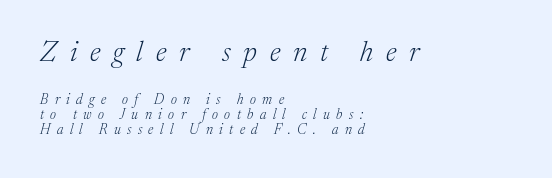
{"serif": "yes", "italic": "yes", "lean": "right", "slant_degrees": 17, "bold": "no", "weight": "light", "width": "normal", "stroke_contrast": "medium", "x_height": "medium", "monospaced": "no", "underline": "no", "align": "left", "line_spacing": "tight", "line_spacing_ratio": 1.08, "letter_spacing": "wide", "letter_spacing_em": 0.46, "larger_block": "first", "size_ratio": 2.0, "glyph_px": 28}
